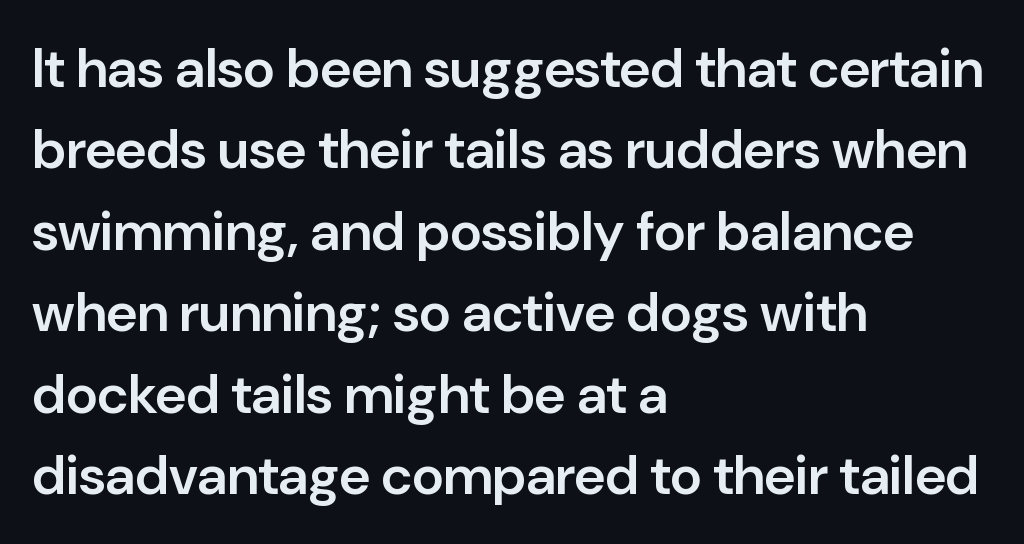
The image shows 55 px semibold sans-serif type, upright; set left-aligned, normal line spacing (1.48x), normal letter spacing, not underlined; low stroke contrast and a medium x-height.
